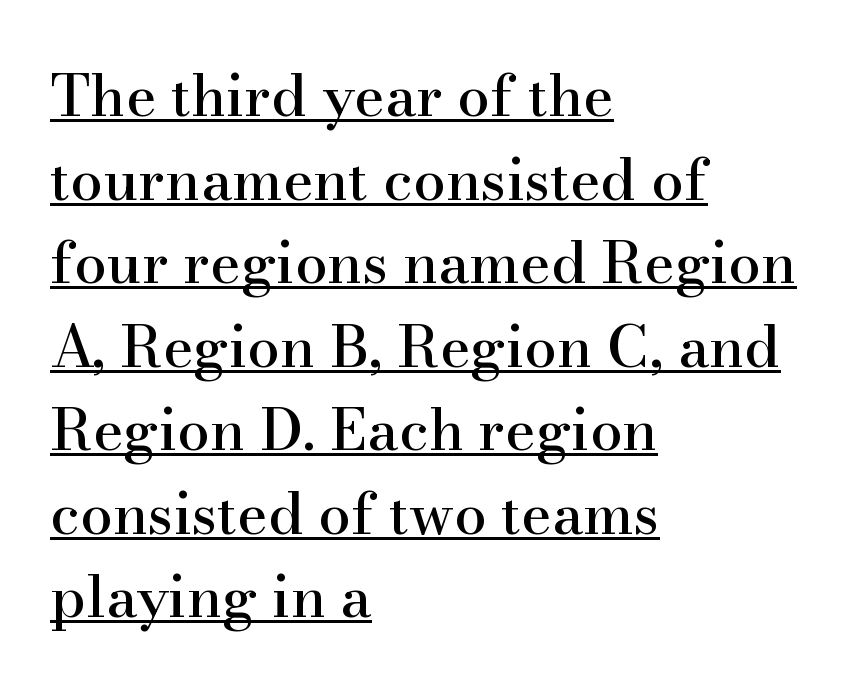
The image shows 58 px serif type, upright; set left-aligned, normal line spacing (1.44x), normal letter spacing, underlined; high stroke contrast and a small x-height.
